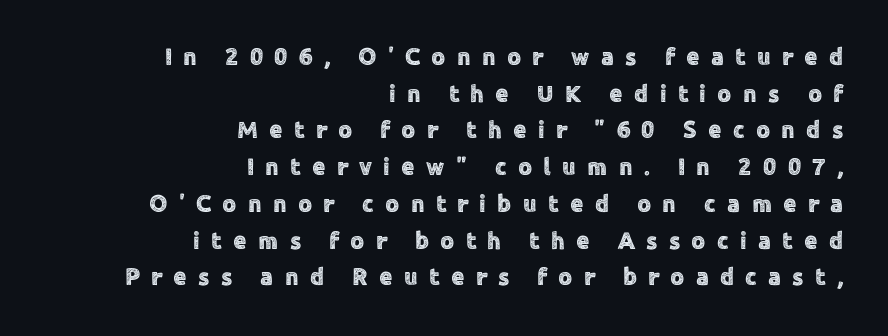
Q: Is the text italic (slanted)? A: No, it is upright.
Q: Is the text underlined? A: No.
Q: How is the paragraph aligned? A: Right-aligned.
Q: Is the spacing between letters normal or unusually wide? A: Unusually wide.
Q: Is the spacing between lines tight, normal or loose? A: Normal.
